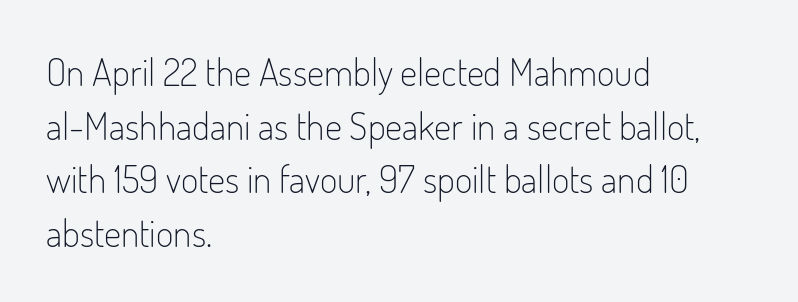
The image shows 38 px light, condensed sans-serif type, upright; set left-aligned, normal line spacing (1.41x), normal letter spacing, not underlined; low stroke contrast and a small x-height.
